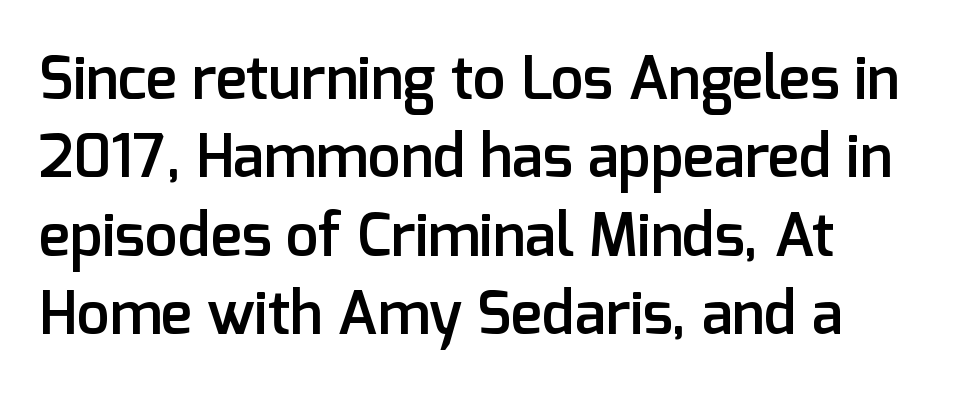
Q: Is the text bold? A: Semi-bold.
Q: Is the text italic (slanted)? A: No, it is upright.
Q: Is the typeface a serif or a sans-serif typeface? A: Sans-serif.
Q: Is the text underlined? A: No.
Q: How is the paragraph aligned? A: Left-aligned.
Q: Is the spacing between letters normal or unusually wide? A: Normal.
Q: Is the spacing between lines tight, normal or loose? A: Normal.
Q: Width (condensed, normal, or wide)? A: Normal.
Q: Stroke contrast? A: Low.
Q: x-height? A: Medium.
Q: Monospaced? A: No.
